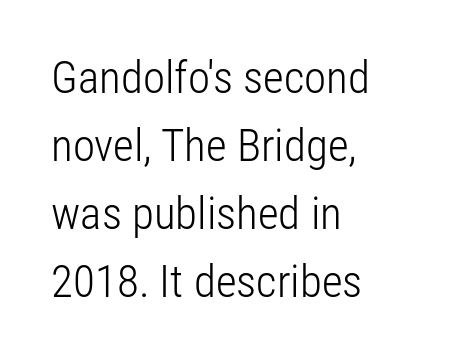
Do the letters lean? They stand straight. Underlining? Definitely not there. The paragraph shown leans on its left margin. Weight: not bold — regular or lighter.
